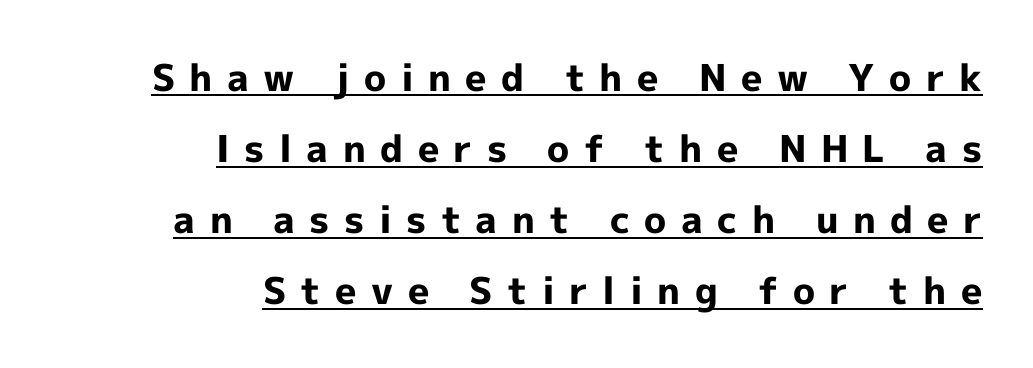
The image shows 37 px bold sans-serif type, upright; set right-aligned, loose line spacing (1.92x), unusually wide letter spacing (+0.39 em), underlined; a medium x-height.
